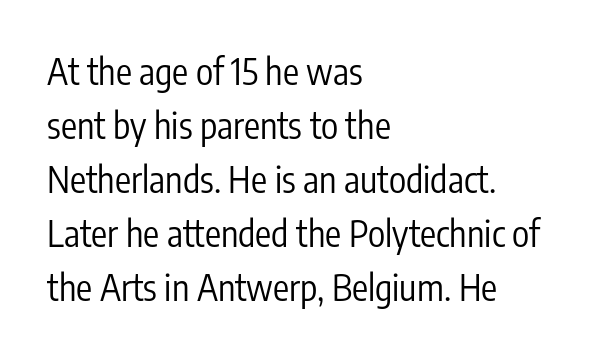
The image shows 36 px regular-weight, condensed sans-serif type, upright; set left-aligned, normal line spacing (1.5x), normal letter spacing, not underlined; low stroke contrast and a medium x-height.
